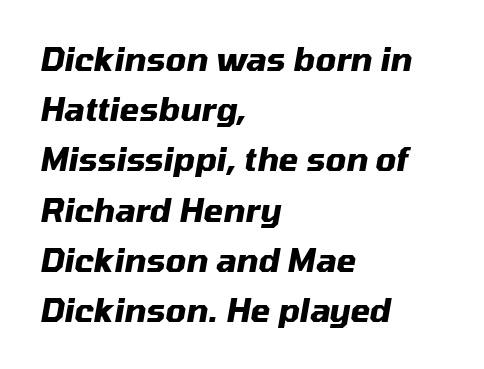
{"italic": "yes", "lean": "right", "slant_degrees": 10, "bold": "yes", "weight": "heavy", "width": "normal", "stroke_contrast": "medium", "x_height": "medium", "monospaced": "no", "underline": "no", "align": "left", "line_spacing": "normal", "line_spacing_ratio": 1.57, "letter_spacing": "normal", "letter_spacing_em": 0.0, "glyph_px": 32}
